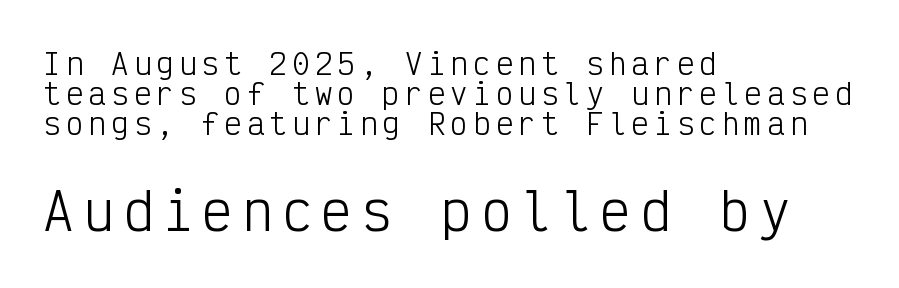
The letters carry no serifs — their stems end cleanly without finishing strokes. Is this a fixed-width face? Yes — each glyph sits in an identical cell. Stems and bowls with no extra thickness — not bold. Check under the words: just untouched page.
